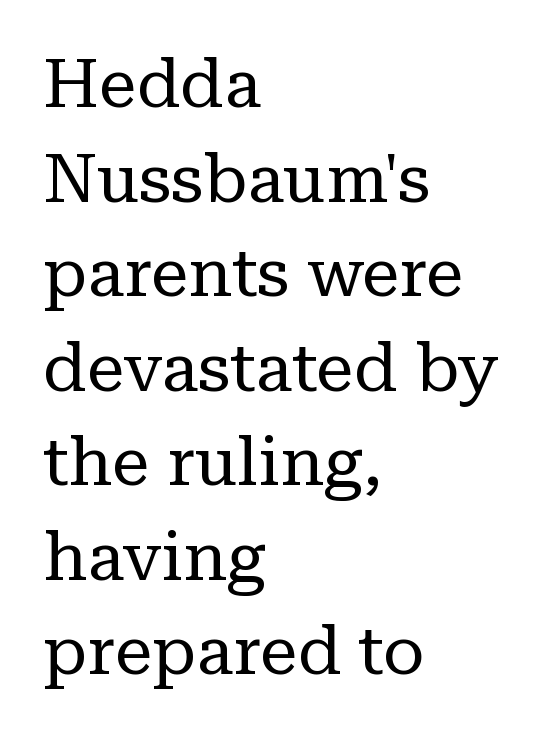
Horizontally, the lines are justified to the leading edge only. The rendering uses natural spacing where letterforms have individual widths. The horizontal fit of the characters is conventional and even. Type without underlining. The passage shown stacks its lines at a standard gap.
